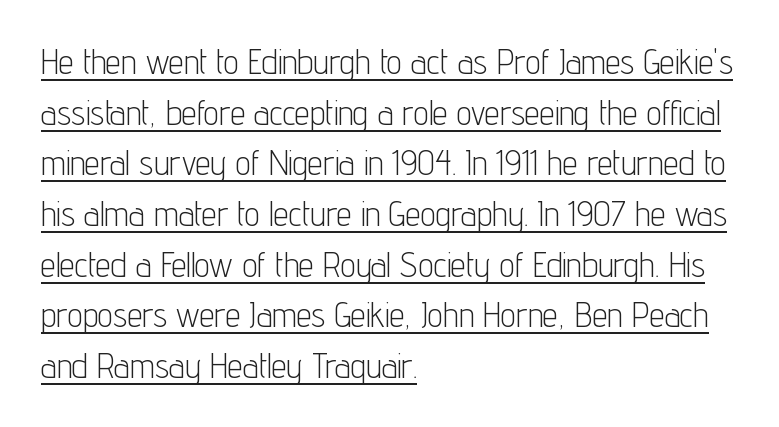
{"serif": "no", "italic": "no", "bold": "no", "weight": "light", "width": "condensed", "stroke_contrast": "low", "x_height": "medium", "monospaced": "no", "underline": "yes", "align": "left", "line_spacing": "normal", "line_spacing_ratio": 1.49, "letter_spacing": "normal", "letter_spacing_em": 0.0, "glyph_px": 34}
